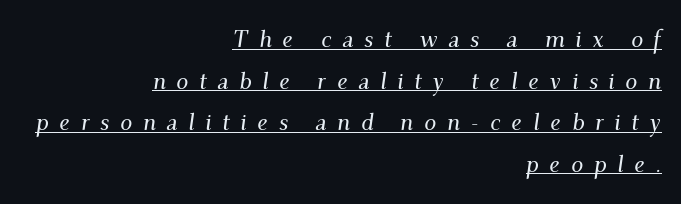
The image shows 24 px text type, italic (leaning right); set right-aligned, line spacing 1.73x, unusually wide letter spacing (+0.44 em), underlined.
